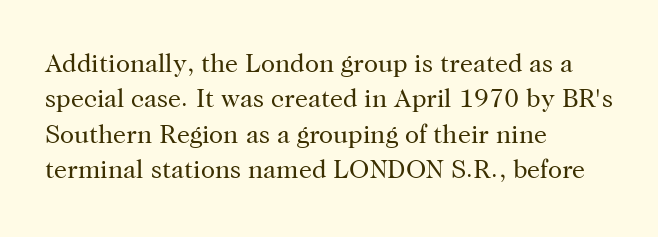
{"italic": "no", "bold": "no", "underline": "no", "align": "left", "line_spacing": "normal", "line_spacing_ratio": 1.36, "letter_spacing": "normal", "letter_spacing_em": 0.0, "glyph_px": 26}
